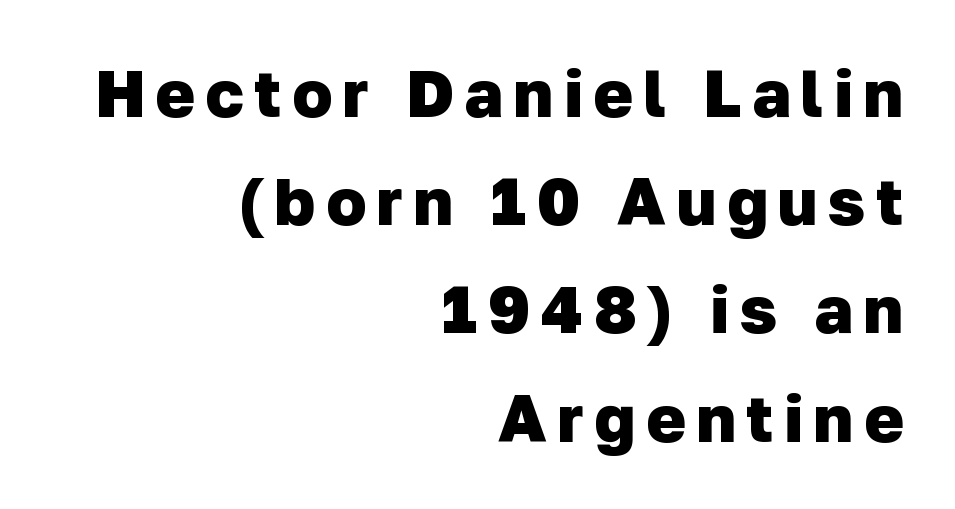
The glyphs in this specimen are sans serif. Visually the block forms a straight wall on the right and a jagged coastline on the left. Underlining? Definitely not there. How would I describe the line gaps? Plain and ordinary. Each letter keeps its own natural width here, so spacing adapts to shape.
